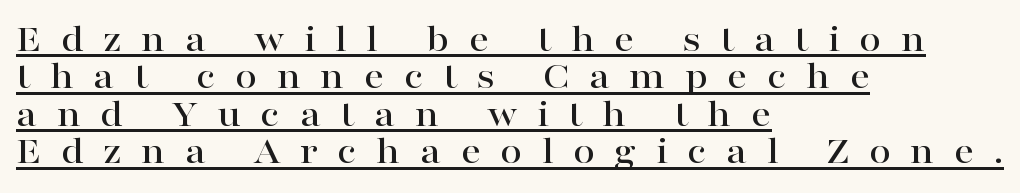
The text was rendered using a seriffed face with decorative stroke endings. Every row of glyphs begins at an identical x-position on the left. Students, note that the glyphs here are deliberately spaced far apart. These lines are rendered in a variable-pitch font. Italic: no, the glyphs are upright roman.
